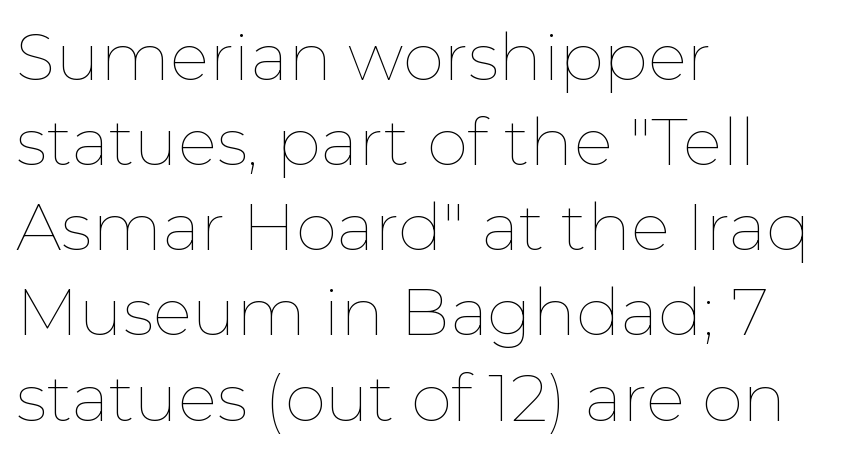
Line beginnings align vertically; line endings do not. The font sits on the lighter half of the weight spectrum, regular included. This rendering leaves character spacing at its baseline value. Beneath every word, the page is bare. The typography opts for an upright posture over an oblique one.
